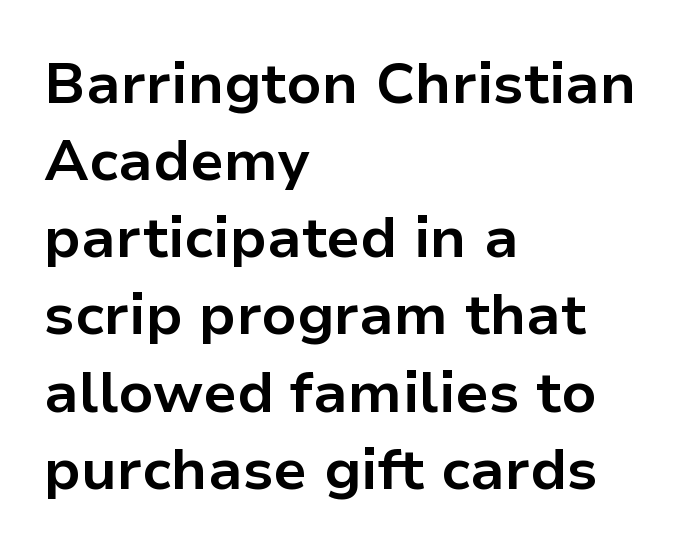
{"serif": "no", "italic": "no", "bold": "yes", "weight": "bold", "width": "normal", "stroke_contrast": "low", "x_height": "medium", "monospaced": "no", "underline": "no", "align": "left", "line_spacing": "normal", "line_spacing_ratio": 1.33, "letter_spacing": "normal", "letter_spacing_em": 0.0, "glyph_px": 58}
